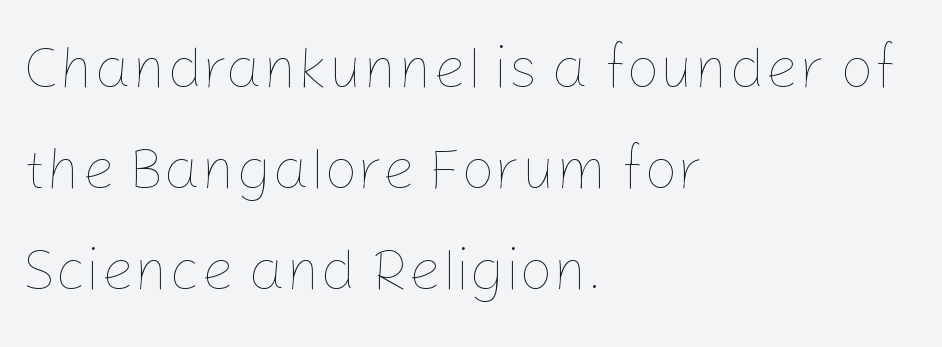
{"italic": "no", "bold": "no", "weight": "thin", "width": "normal", "stroke_contrast": "low", "x_height": "medium", "monospaced": "no", "underline": "no", "align": "left", "line_spacing_ratio": 1.71, "letter_spacing": "normal", "letter_spacing_em": 0.0, "glyph_px": 59}
